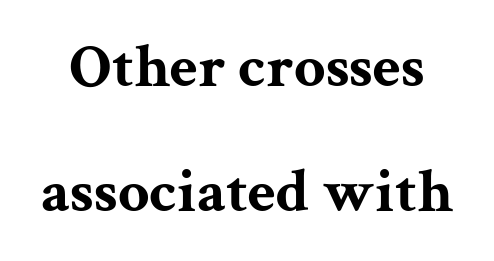
Regarding serifs, this sample has them. Widely set lines give the paragraph a tall, airy silhouette. Looks like regular typesetting: each glyph gets only the width it needs. Characters follow at the spacing the type designer built in.
